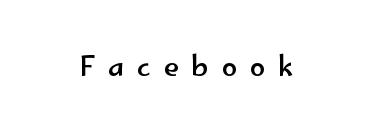
Short note: letters widely spaced. Bare-footed words on every line. Characters remain perfectly vertical along every line.
